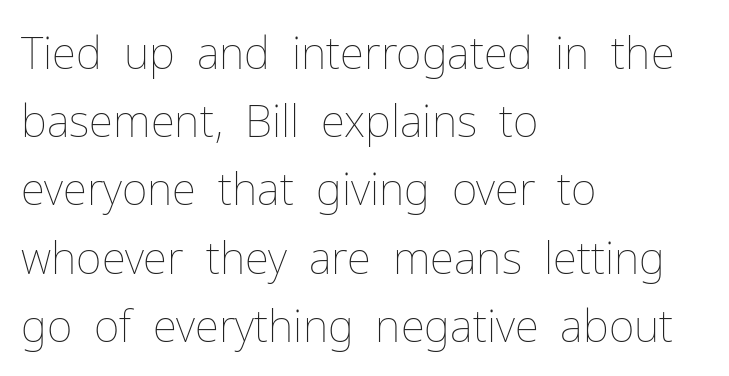
The image shows 44 px thin type, upright; set left-aligned, normal line spacing (1.55x), normal letter spacing, not underlined; low stroke contrast and a medium x-height.
